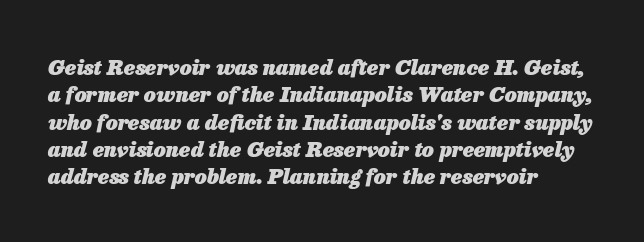
Q: Is the text bold? A: Yes.
Q: Is the text italic (slanted)? A: Yes, it leans right by about 13 degrees.
Q: Is the text underlined? A: No.
Q: How is the paragraph aligned? A: Left-aligned.
Q: Is the spacing between letters normal or unusually wide? A: Normal.
Q: Is the spacing between lines tight, normal or loose? A: Normal.
